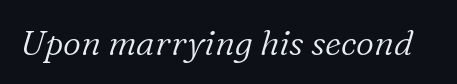
{"serif": "yes", "italic": "yes", "lean": "right", "slant_degrees": 16, "bold": "no", "weight": "light", "width": "normal", "stroke_contrast": "low", "x_height": "medium", "monospaced": "no", "underline": "no", "letter_spacing": "normal", "letter_spacing_em": 0.0, "glyph_px": 35}
